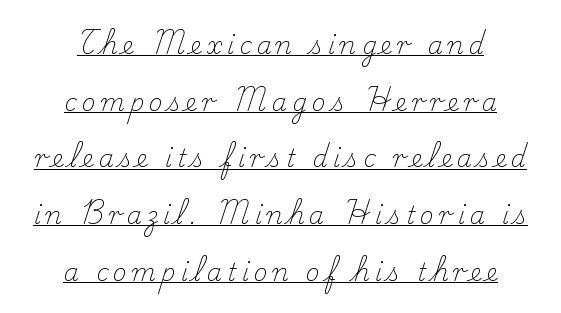
The image shows 24 px text type; set centered, loose line spacing (2.36x), unusually wide letter spacing (+0.21 em), underlined.
